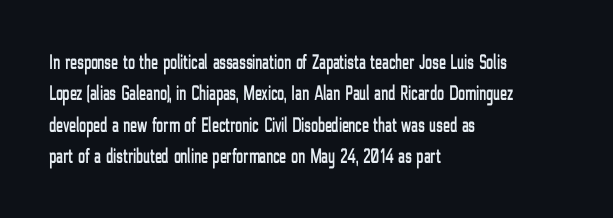
The compositor pushed each line to the left boundary. The designer left line spacing at the default. The rendering keeps characters at their native spacing. No italicization has been applied; the sample stays upright. Clear beneath every line of the passage.
